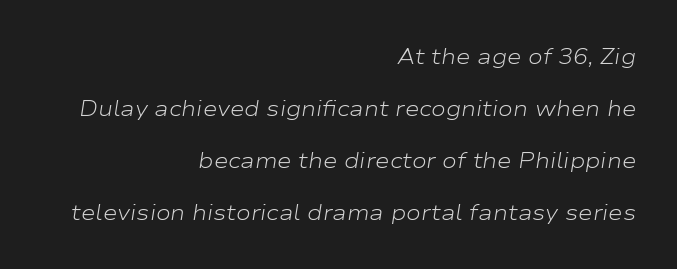
{"italic": "yes", "lean": "right", "slant_degrees": 9, "bold": "no", "underline": "no", "align": "right", "line_spacing": "loose", "line_spacing_ratio": 2.36, "letter_spacing": "normal", "letter_spacing_em": 0.0, "glyph_px": 22}
